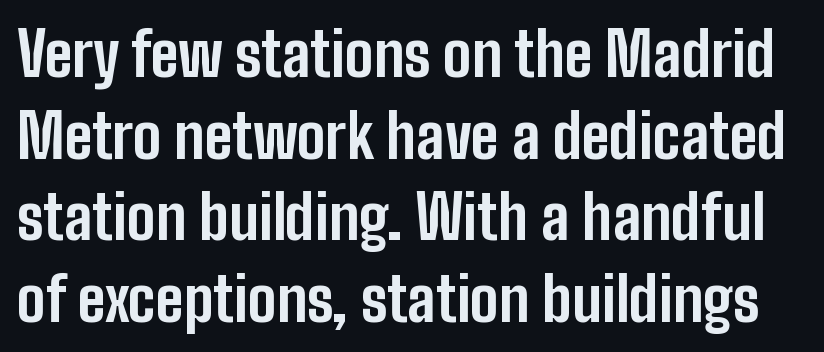
{"serif": "no", "italic": "no", "bold": "yes", "weight": "bold", "width": "condensed", "stroke_contrast": "low", "x_height": "medium", "monospaced": "no", "underline": "no", "line_spacing": "normal", "line_spacing_ratio": 1.36, "letter_spacing": "normal", "letter_spacing_em": 0.0, "glyph_px": 60}
